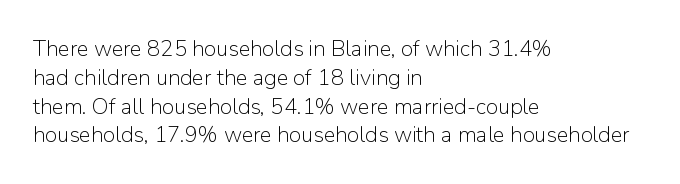
No extra ink here — the face is not bold. The ragged edge is on the right, which tells us the setting is flush left. Decoration check: the copy has no underline. Between one letter and the next there's only the usual sliver of space. No italicization has been applied; the sample stays upright. Successive baselines arrive at the customary interval.
